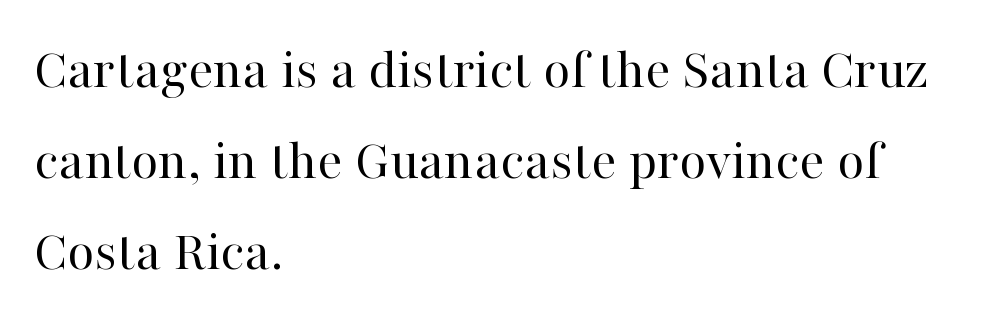
Q: Is the text bold? A: No.
Q: Is the text italic (slanted)? A: No, it is upright.
Q: Is the typeface a serif or a sans-serif typeface? A: Serif.
Q: Is the text underlined? A: No.
Q: How is the paragraph aligned? A: Left-aligned.
Q: Is the spacing between letters normal or unusually wide? A: Normal.
Q: Is the spacing between lines tight, normal or loose? A: Normal.
Q: Width (condensed, normal, or wide)? A: Normal.
Q: Stroke contrast? A: High.
Q: x-height? A: Medium.
Q: Monospaced? A: No.
